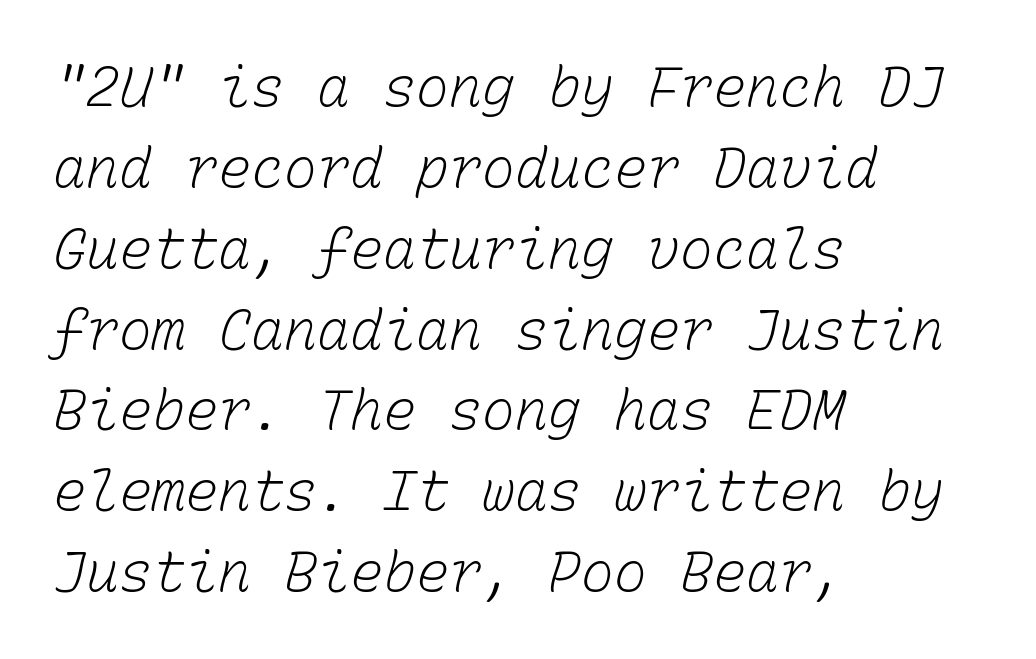
Each letter, wide or thin by design, is forced into the same width here. The words here are not underlined. Students, note that the glyphs here touch the page at normal intervals. The typeface has the unassuming heft of standard copy or less. This sample keeps an unexceptional amount of space between lines. Layout note: lines flush left.
